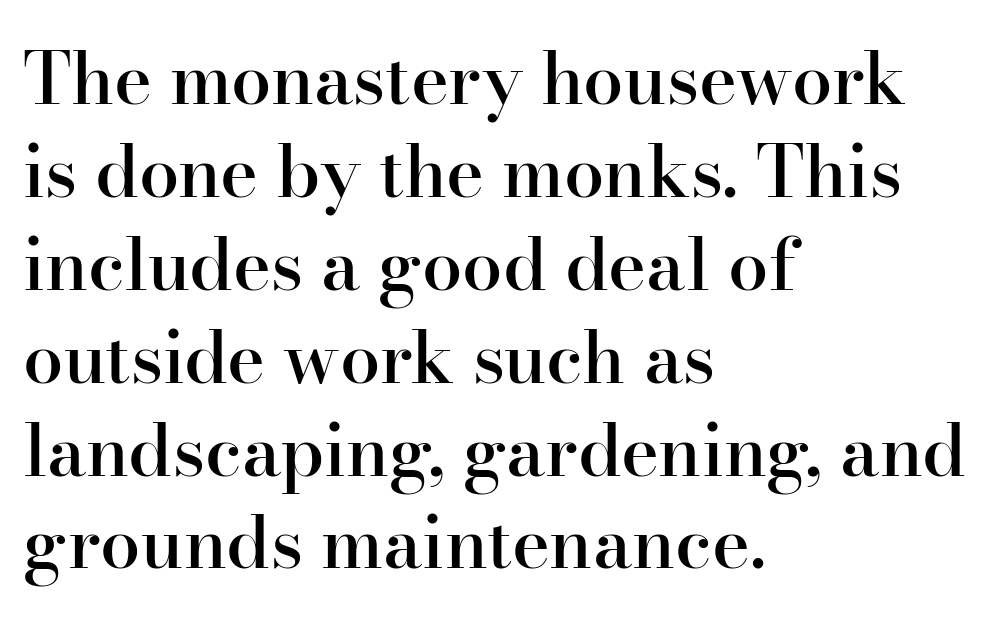
Normally led — the rows are evenly, conventionally spaced. Anything drawn beneath the words? Only blank space. You can tell from the footed stems that serif type was used. The letters stand upright; this is a roman face. Bold? Not quite — semibold, heavier than regular but stopping short. Standard letterfit; no display-style spreading of the glyphs.
